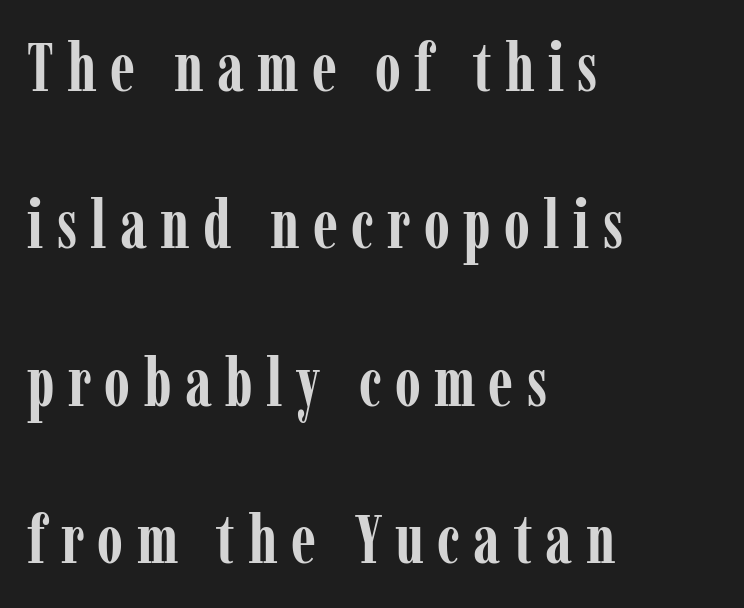
The rendering uses a large line-height, opening up the rows. Underline: absent. Typographically, this falls in the serif category. Words appear elongated and porous because spacing is wide. This sample has the flowing, uneven cadence of proportional lettering.
